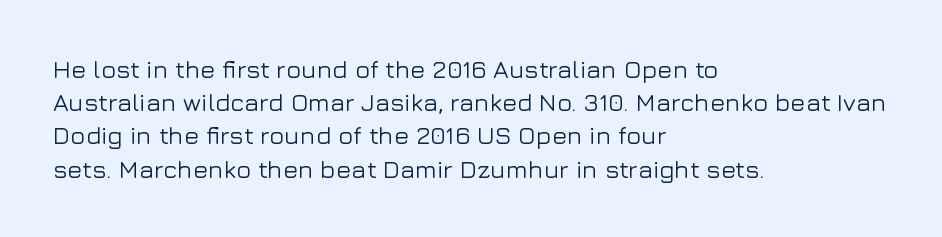
The image shows 25 px text type, upright; set left-aligned, normal line spacing (1.33x), normal letter spacing, not underlined.
